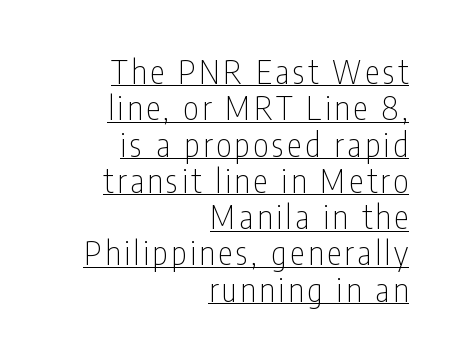
The image shows 33 px thin, condensed sans-serif type, upright; set right-aligned, tight line spacing (1.1x), underlined; low stroke contrast and a medium x-height.
